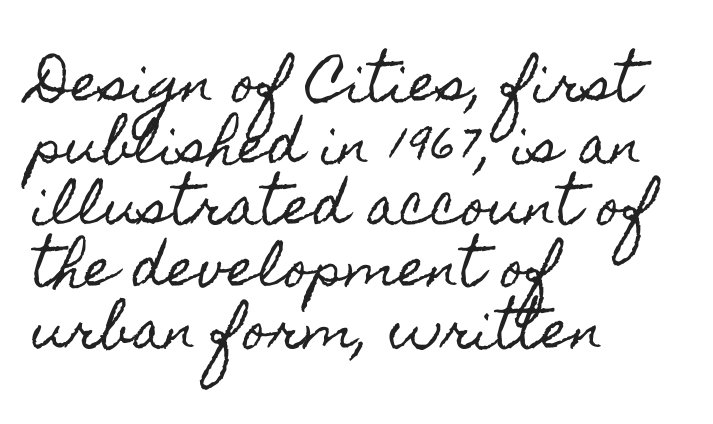
{"width": "condensed", "x_height": "small", "monospaced": "no", "underline": "no", "align": "left", "line_spacing_ratio": 1.21, "letter_spacing": "normal", "letter_spacing_em": 0.0, "glyph_px": 51}
